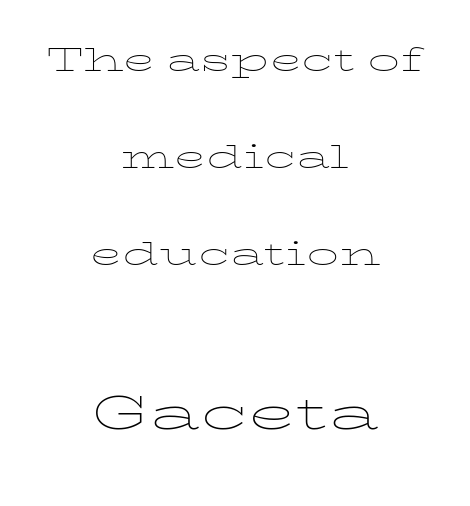
Q: Is the text bold? A: No.
Q: Is the text italic (slanted)? A: No, it is upright.
Q: Is the text underlined? A: No.
Q: How is the paragraph aligned? A: Centered.
Q: Is the spacing between letters normal or unusually wide? A: Normal.
Q: Is the spacing between lines tight, normal or loose? A: Loose.
Q: Which block of text is set in a larger size, the first (top) or the second (bottom)? A: The second (bottom) one.
Q: Width (condensed, normal, or wide)? A: Wide.
Q: Stroke contrast? A: Low.
Q: x-height? A: Medium.
Q: Monospaced? A: No.
